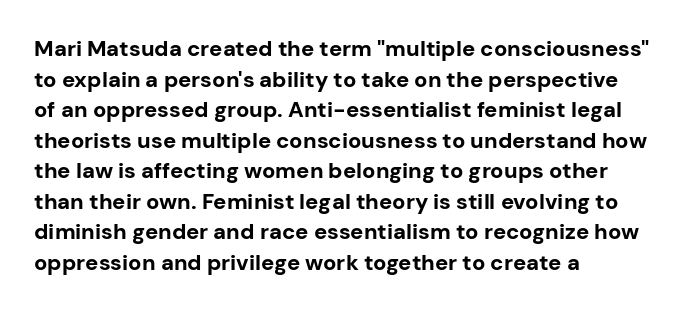
Q: Is the text bold? A: Yes.
Q: Is the text italic (slanted)? A: No, it is upright.
Q: Is the text underlined? A: No.
Q: How is the paragraph aligned? A: Left-aligned.
Q: Is the spacing between letters normal or unusually wide? A: Normal.
Q: Is the spacing between lines tight, normal or loose? A: Normal.
